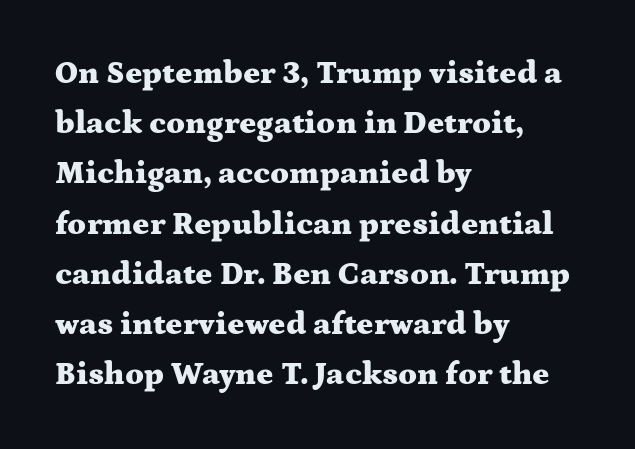
Q: Is the text bold? A: Yes.
Q: Is the text italic (slanted)? A: No, it is upright.
Q: Is the typeface a serif or a sans-serif typeface? A: Serif.
Q: Is the text underlined? A: No.
Q: How is the paragraph aligned? A: Left-aligned.
Q: Is the spacing between letters normal or unusually wide? A: Normal.
Q: Is the spacing between lines tight, normal or loose? A: Normal.
Q: Width (condensed, normal, or wide)? A: Wide.
Q: Stroke contrast? A: Medium.
Q: x-height? A: Medium.
Q: Monospaced? A: No.
